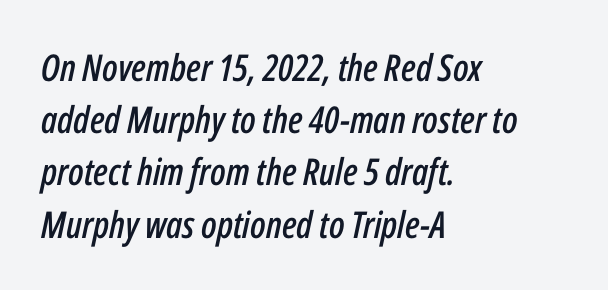
Q: Is the text italic (slanted)? A: Yes, it leans right by about 12 degrees.
Q: Is the text underlined? A: No.
Q: How is the paragraph aligned? A: Left-aligned.
Q: Is the spacing between letters normal or unusually wide? A: Normal.
Q: Is the spacing between lines tight, normal or loose? A: Normal.
Q: Width (condensed, normal, or wide)? A: Condensed.
Q: Stroke contrast? A: Low.
Q: x-height? A: Medium.
Q: Monospaced? A: No.
